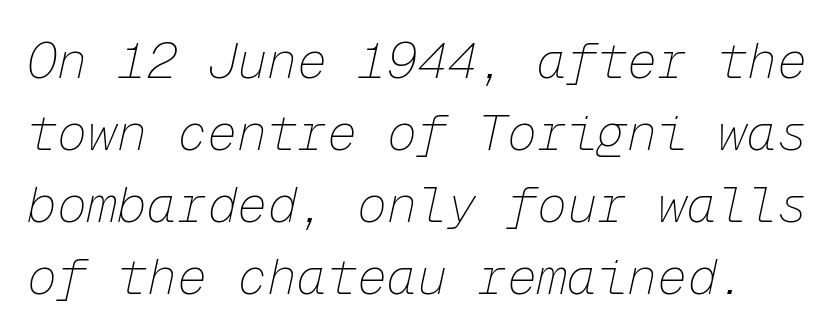
Q: Is the text bold? A: No.
Q: Is the text italic (slanted)? A: Yes, it leans right by about 12 degrees.
Q: Is the text underlined? A: No.
Q: Is the spacing between letters normal or unusually wide? A: Normal.
Q: Is the spacing between lines tight, normal or loose? A: Normal.
Q: Width (condensed, normal, or wide)? A: Normal.
Q: Stroke contrast? A: Low.
Q: x-height? A: Medium.
Q: Monospaced? A: Yes.
